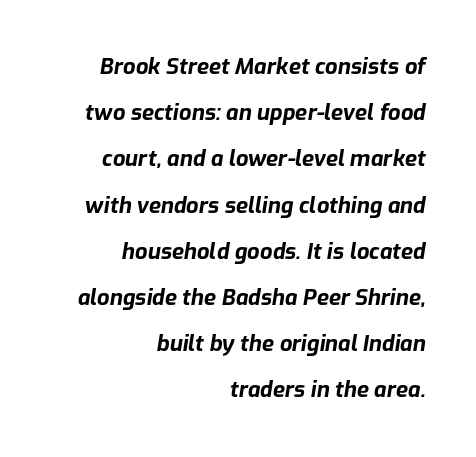
Q: Is the text bold? A: Yes.
Q: Is the text italic (slanted)? A: Yes, it leans right by about 9 degrees.
Q: Is the text underlined? A: No.
Q: How is the paragraph aligned? A: Right-aligned.
Q: Is the spacing between letters normal or unusually wide? A: Normal.
Q: Is the spacing between lines tight, normal or loose? A: Loose.
